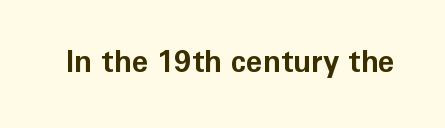
The specimen reads as upright at a glance. In terms of letterform style, serifs are entirely absent. What stands out about the letter spacing? Nothing — it is the standard amount. Chunky letters — that's bold for sure. Proportional: the letters do not fall into vertical columns. Check under the words: just untouched page.
